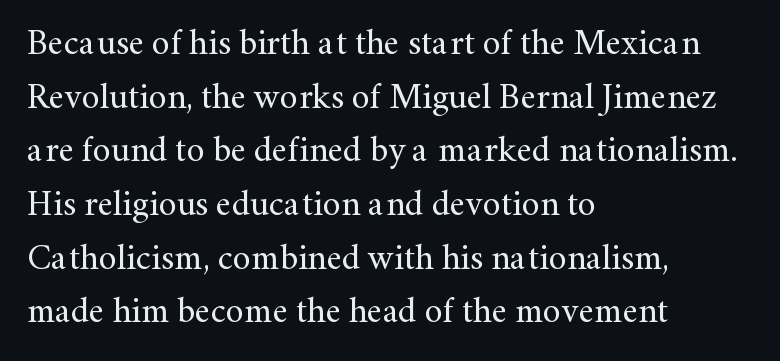
Q: Is the text bold? A: No.
Q: Is the text italic (slanted)? A: No, it is upright.
Q: Is the typeface a serif or a sans-serif typeface? A: Serif.
Q: Is the text underlined? A: No.
Q: How is the paragraph aligned? A: Left-aligned.
Q: Is the spacing between letters normal or unusually wide? A: Normal.
Q: Is the spacing between lines tight, normal or loose? A: Normal.
Q: Width (condensed, normal, or wide)? A: Normal.
Q: Stroke contrast? A: Medium.
Q: x-height? A: Small.
Q: Monospaced? A: No.
